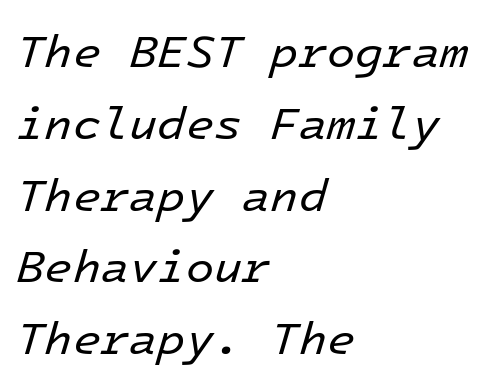
Q: Is the text bold? A: No.
Q: Is the text italic (slanted)? A: Yes, it leans right by about 16 degrees.
Q: Is the text underlined? A: No.
Q: How is the paragraph aligned? A: Left-aligned.
Q: Is the spacing between letters normal or unusually wide? A: Normal.
Q: Is the spacing between lines tight, normal or loose? A: Normal.
Q: Width (condensed, normal, or wide)? A: Normal.
Q: Stroke contrast? A: Low.
Q: x-height? A: Medium.
Q: Monospaced? A: Yes.
